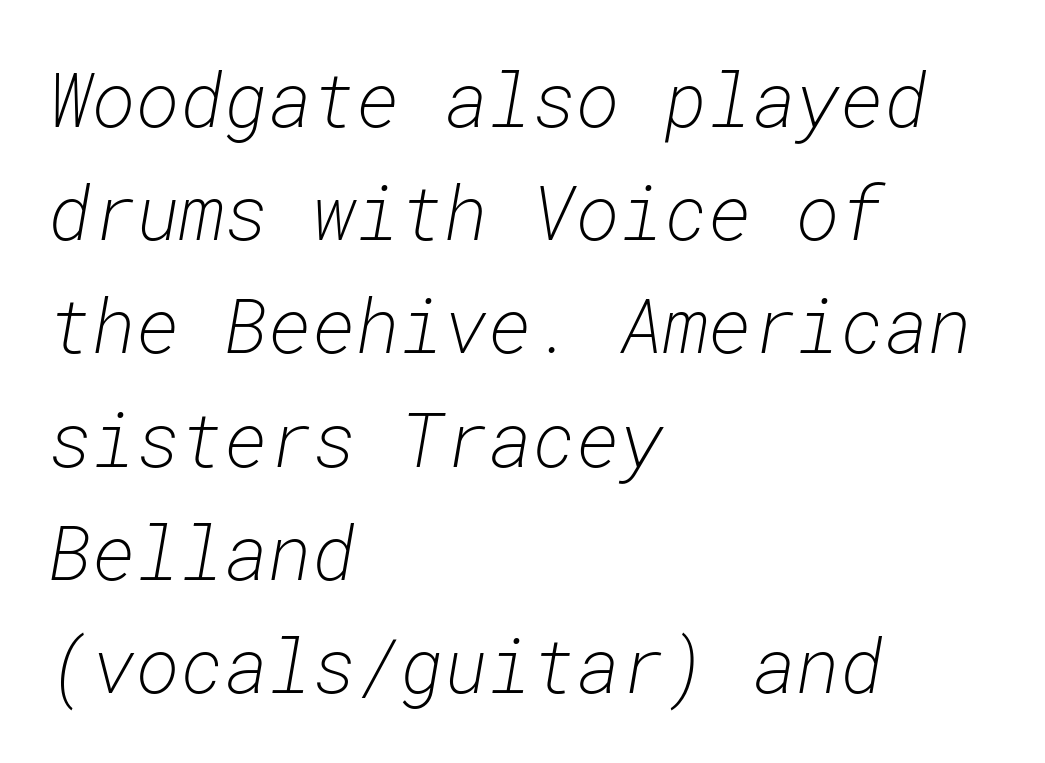
Does extra space separate the letters? No, they use regular spacing. The lines are quadded left. Italic: yes, the glyphs are oblique. Honestly, the row spacing looks completely unremarkable.
